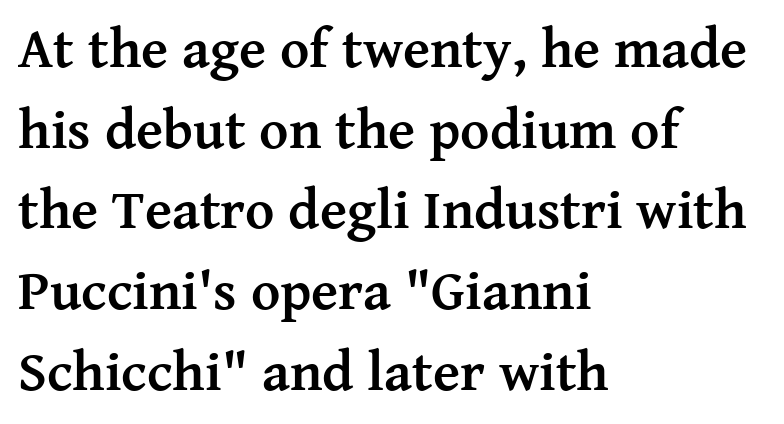
Q: Is the text bold? A: Yes.
Q: Is the text italic (slanted)? A: No, it is upright.
Q: Is the typeface a serif or a sans-serif typeface? A: Serif.
Q: Is the text underlined? A: No.
Q: How is the paragraph aligned? A: Left-aligned.
Q: Is the spacing between letters normal or unusually wide? A: Normal.
Q: Is the spacing between lines tight, normal or loose? A: Normal.
Q: Width (condensed, normal, or wide)? A: Normal.
Q: Stroke contrast? A: Medium.
Q: x-height? A: Medium.
Q: Monospaced? A: No.
